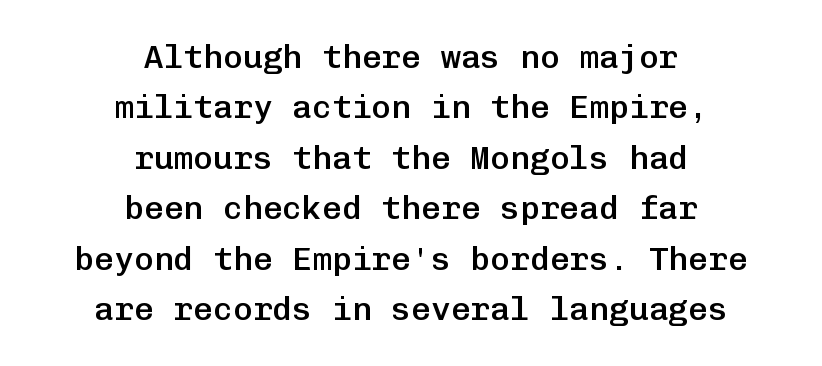
Q: Is the text bold? A: Semi-bold.
Q: Is the text italic (slanted)? A: No, it is upright.
Q: Is the typeface a serif or a sans-serif typeface? A: Sans-serif.
Q: Is the text underlined? A: No.
Q: How is the paragraph aligned? A: Centered.
Q: Is the spacing between letters normal or unusually wide? A: Normal.
Q: Is the spacing between lines tight, normal or loose? A: Normal.
Q: Width (condensed, normal, or wide)? A: Normal.
Q: Stroke contrast? A: Low.
Q: x-height? A: Medium.
Q: Monospaced? A: Yes.
